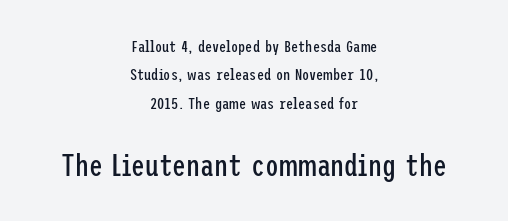
The image shows 31 px regular-weight, condensed sans-serif type, upright; set centered, line spacing 1.78x, normal letter spacing, not underlined; the second (bottom) block is 1.94x larger; low stroke contrast and a medium x-height.
